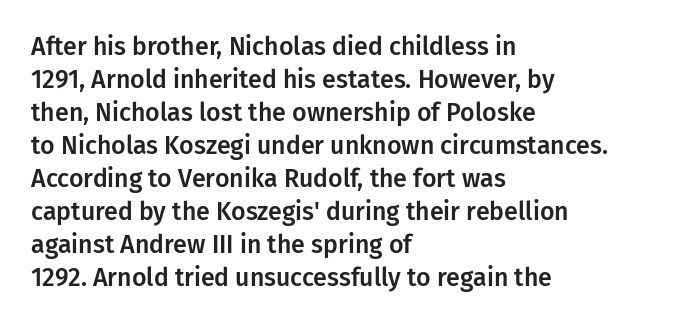
The image shows 25 px text type, upright; set left-aligned, normal line spacing (1.32x), normal letter spacing, not underlined.
